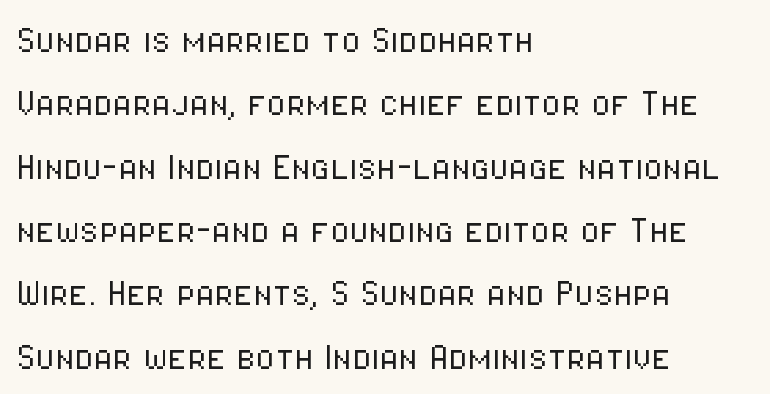
The foot of each line stays bare and open. Is this a sans? Yes — the strokes have no serifs. These lines are set flush left with a ragged right edge. If you drew a line through each stem, it would be perfectly vertical. Honestly, the row spacing looks completely unremarkable.
